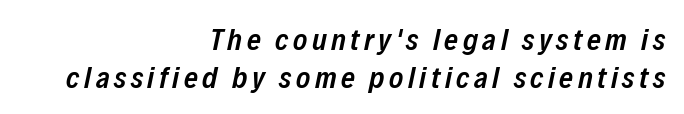
Check the space under the baseline: it is left empty. Observe the lean: these are italic letterforms. The passage shown is semibold, sitting just below true bold. The passage shown is typed in a proportional face where columns would drift. In CSS terms this would be text-align: right. Vertically, the passage feels balanced, rows spaced as you'd expect.
